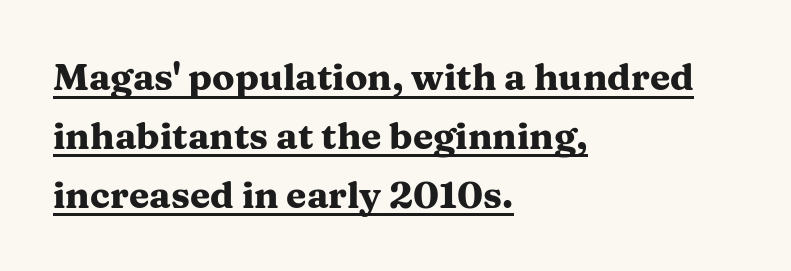
Q: Is the text bold? A: Yes.
Q: Is the text italic (slanted)? A: No, it is upright.
Q: Is the typeface a serif or a sans-serif typeface? A: Serif.
Q: Is the text underlined? A: Yes.
Q: How is the paragraph aligned? A: Left-aligned.
Q: Is the spacing between letters normal or unusually wide? A: Normal.
Q: Is the spacing between lines tight, normal or loose? A: Normal.
Q: Width (condensed, normal, or wide)? A: Wide.
Q: Stroke contrast? A: Medium.
Q: x-height? A: Medium.
Q: Monospaced? A: No.
